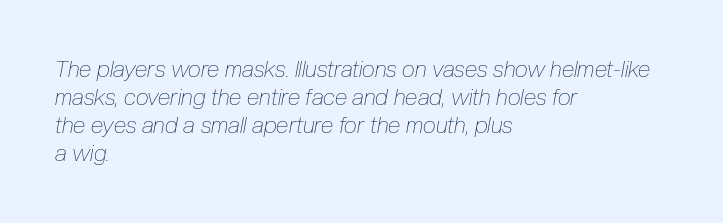
Q: Is the text bold? A: No.
Q: Is the text italic (slanted)? A: Yes, it leans right by about 10 degrees.
Q: Is the text underlined? A: No.
Q: How is the paragraph aligned? A: Left-aligned.
Q: Is the spacing between letters normal or unusually wide? A: Normal.
